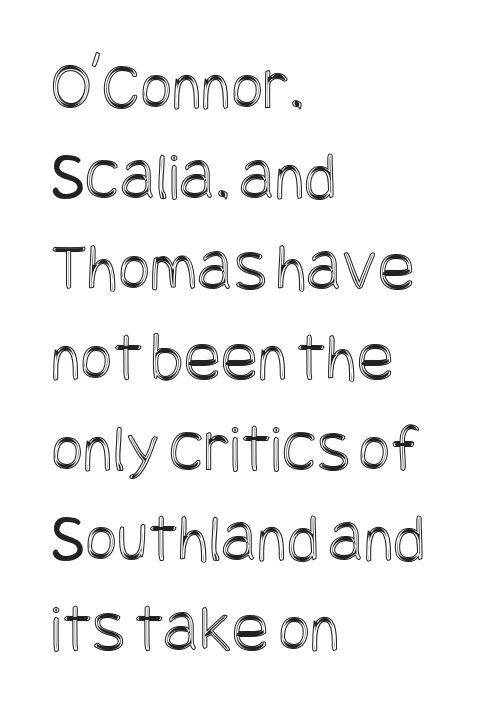
This sample uses plain, unmodified letter spacing. A clean baseline with only descenders dipping below it. Leading: standard. Short and long lines alike share a common starting point at left. The lettering holds an erect, upright posture throughout.
